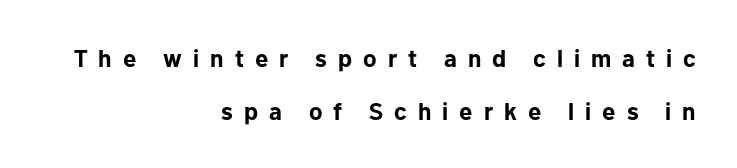
The tracking jumps out immediately: characters are airy and widely separated. Decoration check: the copy has no underline. The space between consecutive lines is lavish. Is there any slant? The stems are plumb. The characters look thick and weighty, a clear bold.
